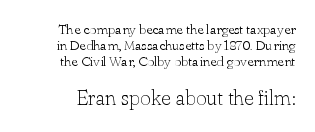
The characters are drawn with everyday or finer stroke widths. Rule under the text: the space is simply empty. Is the letter spacing exaggerated? No — it looks like the ordinary default. Tall strokes in this sample are plumb rather than angled.
